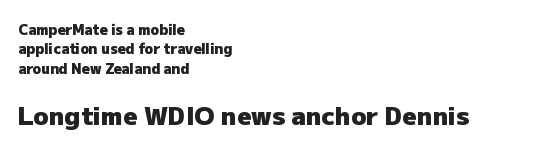
The letters in the lower block stand taller than those in the block above. Whoever set this chose a conventional vertical rhythm. The ragged edge is on the right, which tells us the setting is flush left. Has an underline been added? It has not.
